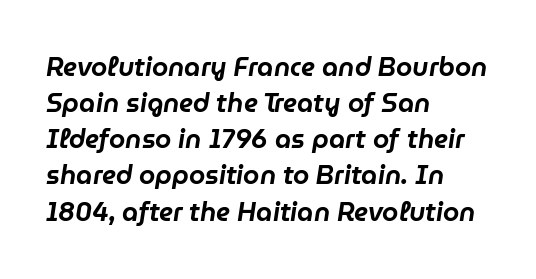
Students, note that the glyphs here touch the page at normal intervals. These lines sit exactly where default settings would place them. Check the space under the baseline: it is left empty. The font's italic variant was chosen for this text. Line starts are locked; line ends wander.
